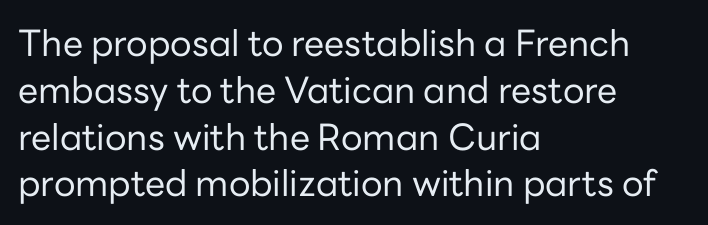
The image shows 36 px regular-weight sans-serif type, upright; set left-aligned, normal line spacing (1.3x), normal letter spacing, not underlined; low stroke contrast and a medium x-height.
